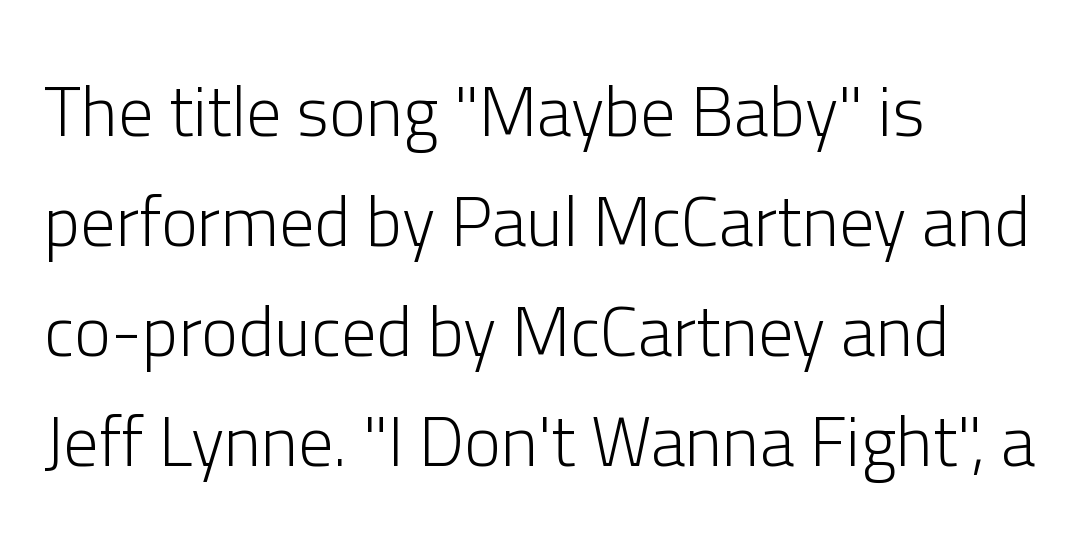
{"serif": "no", "italic": "no", "bold": "no", "weight": "light", "width": "normal", "stroke_contrast": "low", "x_height": "medium", "monospaced": "no", "underline": "no", "align": "left", "line_spacing": "normal", "line_spacing_ratio": 1.57, "letter_spacing": "normal", "letter_spacing_em": 0.0, "glyph_px": 70}
